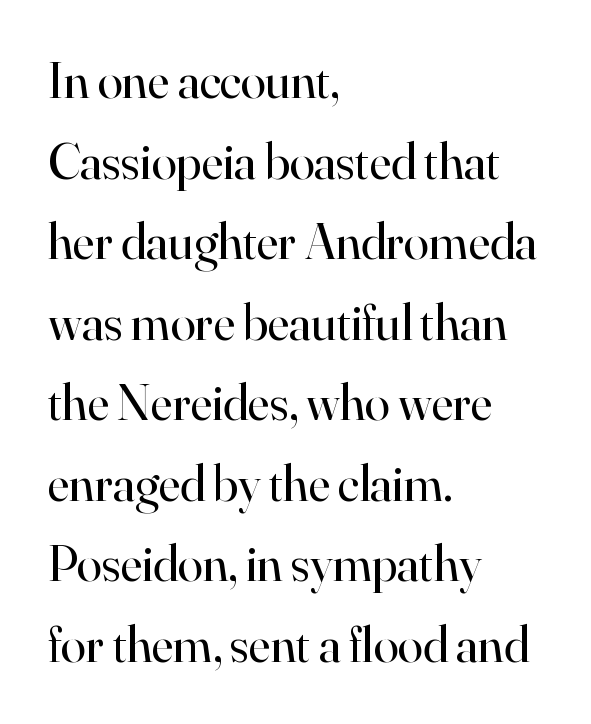
Q: Is the text bold? A: No.
Q: Is the text italic (slanted)? A: No, it is upright.
Q: Is the typeface a serif or a sans-serif typeface? A: Serif.
Q: Is the text underlined? A: No.
Q: How is the paragraph aligned? A: Left-aligned.
Q: Is the spacing between letters normal or unusually wide? A: Normal.
Q: Is the spacing between lines tight, normal or loose? A: Normal.
Q: Width (condensed, normal, or wide)? A: Normal.
Q: Stroke contrast? A: High.
Q: x-height? A: Small.
Q: Monospaced? A: No.
